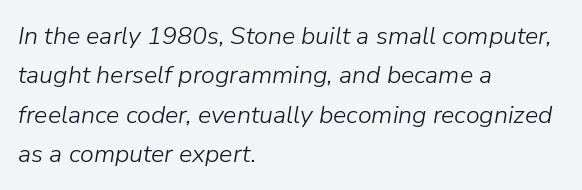
{"italic": "yes", "lean": "right", "slant_degrees": 9, "bold": "no", "underline": "no", "align": "left", "line_spacing": "normal", "line_spacing_ratio": 1.58, "letter_spacing": "normal", "letter_spacing_em": 0.0, "glyph_px": 25}
